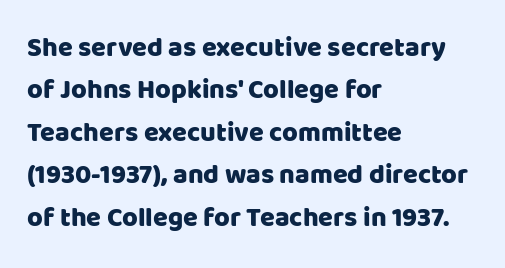
Q: Is the text italic (slanted)? A: No, it is upright.
Q: Is the text underlined? A: No.
Q: How is the paragraph aligned? A: Left-aligned.
Q: Is the spacing between letters normal or unusually wide? A: Normal.
Q: Is the spacing between lines tight, normal or loose? A: Normal.
